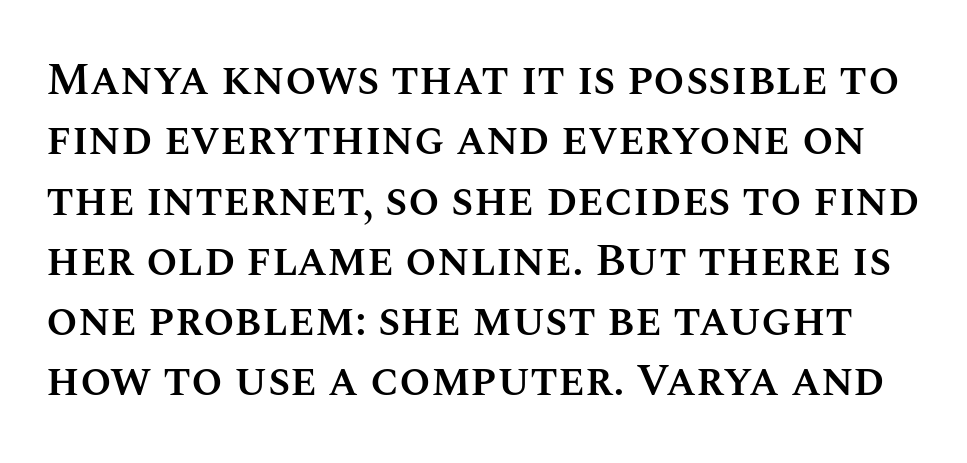
The image shows 45 px semibold type, upright; set normal line spacing (1.34x), normal letter spacing, not underlined; medium stroke contrast and a large x-height.
